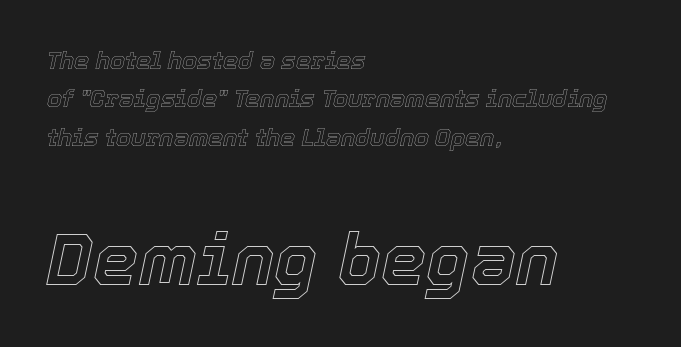
The image shows 72 px text type, italic (leaning right); set left-aligned, normal line spacing (1.6x), normal letter spacing, not underlined; the second (bottom) block is 3.0x larger; a medium x-height.
